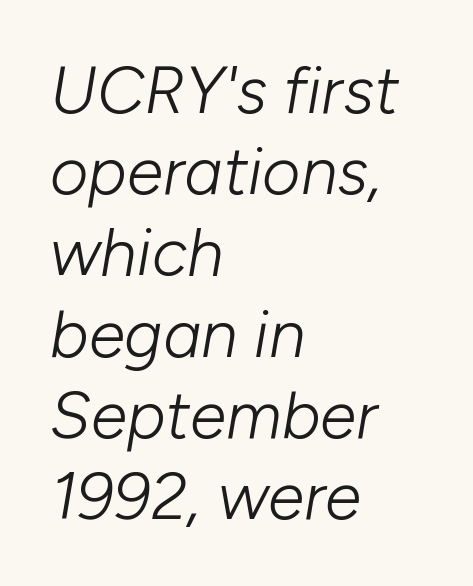
Think of a printed novel: that variable character pitch is what you see here. The font sits on the lighter half of the weight spectrum, regular included. Layout note: lines flush left. Caption: standard tracking, unaltered.
